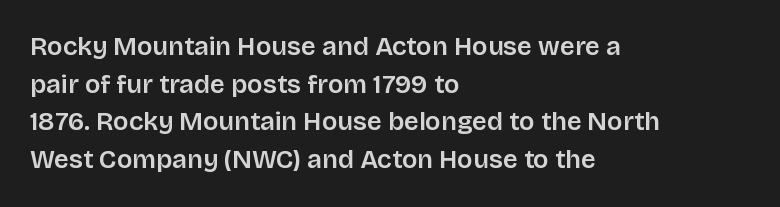
The image shows 26 px text type, upright; set left-aligned, normal line spacing (1.45x), normal letter spacing, not underlined.
